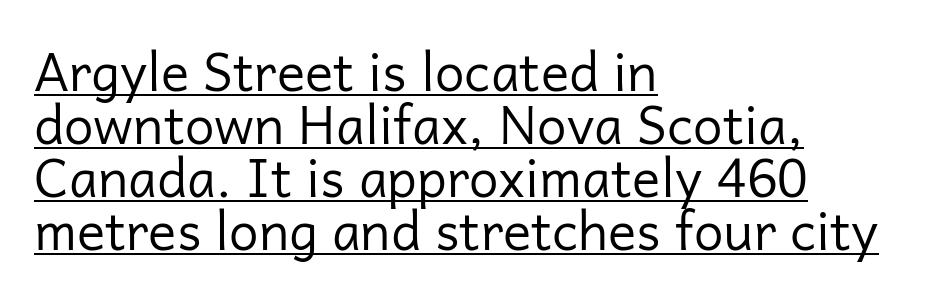
The image shows 53 px regular-weight sans-serif type, upright; set left-aligned, tight line spacing (1.0x), normal letter spacing, underlined; low stroke contrast and a medium x-height.
